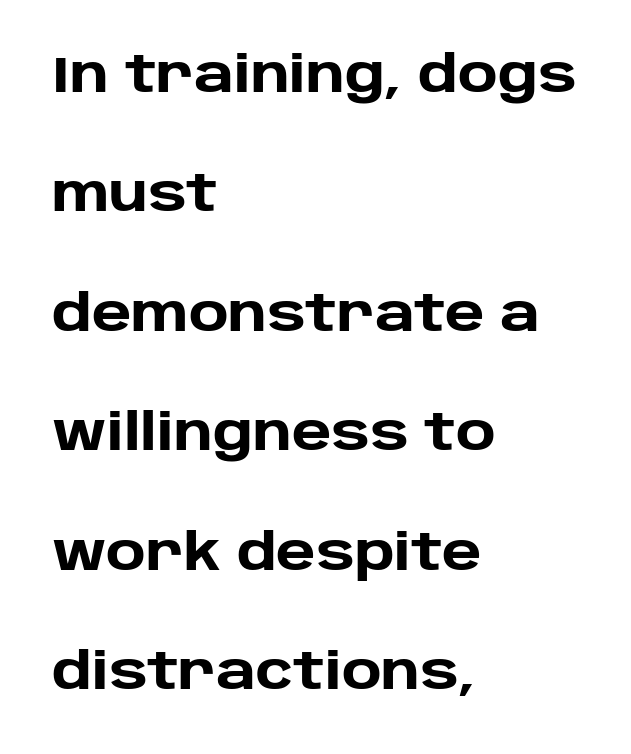
{"serif": "no", "italic": "no", "bold": "yes", "weight": "heavy", "width": "normal", "stroke_contrast": "low", "x_height": "large", "monospaced": "no", "underline": "no", "align": "left", "line_spacing": "loose", "line_spacing_ratio": 2.39, "letter_spacing": "normal", "letter_spacing_em": 0.0, "glyph_px": 50}
